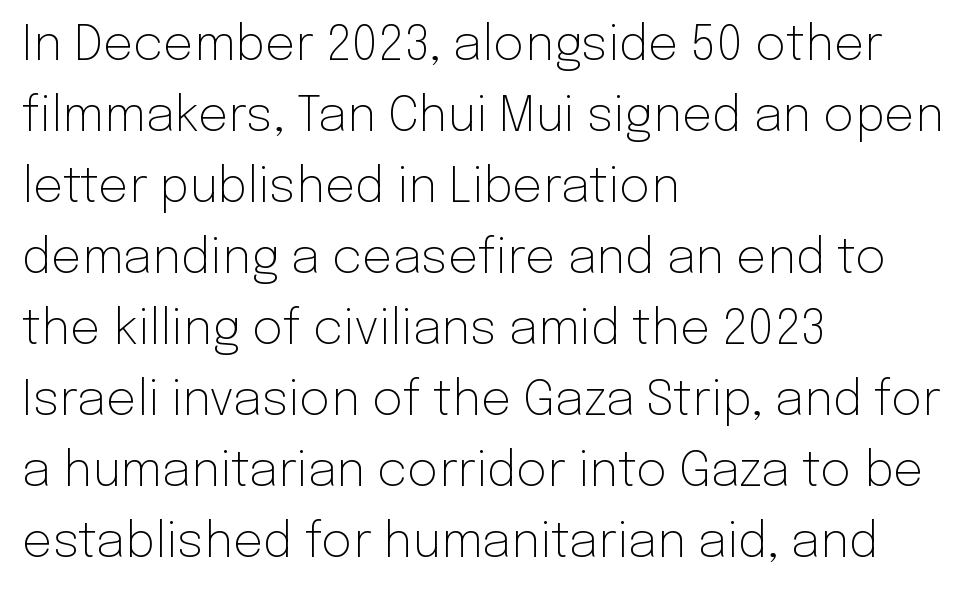
Q: Is the text bold? A: No.
Q: Is the text italic (slanted)? A: No, it is upright.
Q: Is the typeface a serif or a sans-serif typeface? A: Sans-serif.
Q: Is the text underlined? A: No.
Q: How is the paragraph aligned? A: Left-aligned.
Q: Is the spacing between letters normal or unusually wide? A: Normal.
Q: Is the spacing between lines tight, normal or loose? A: Normal.
Q: Width (condensed, normal, or wide)? A: Normal.
Q: Stroke contrast? A: Low.
Q: x-height? A: Medium.
Q: Monospaced? A: No.
